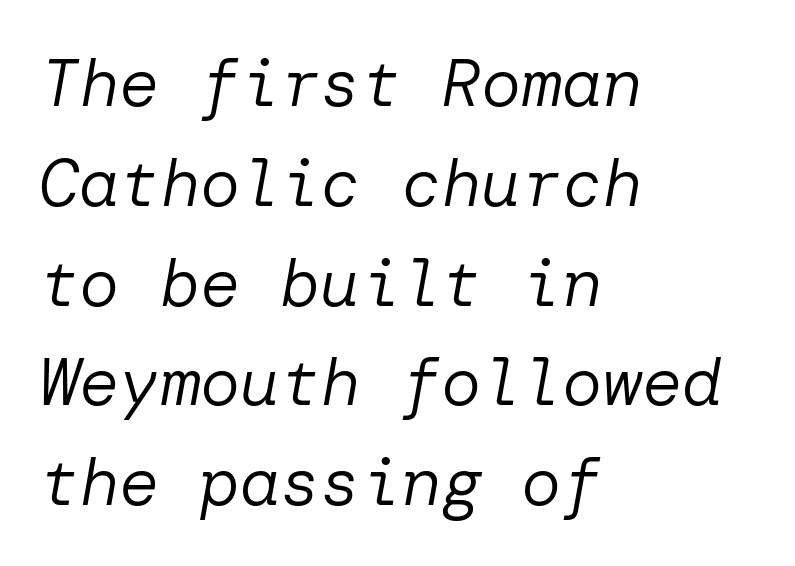
Q: Is the text bold? A: No.
Q: Is the text italic (slanted)? A: Yes, it leans right by about 10 degrees.
Q: Is the text underlined? A: No.
Q: How is the paragraph aligned? A: Left-aligned.
Q: Is the spacing between letters normal or unusually wide? A: Normal.
Q: Is the spacing between lines tight, normal or loose? A: Normal.
Q: Width (condensed, normal, or wide)? A: Normal.
Q: Stroke contrast? A: Low.
Q: x-height? A: Medium.
